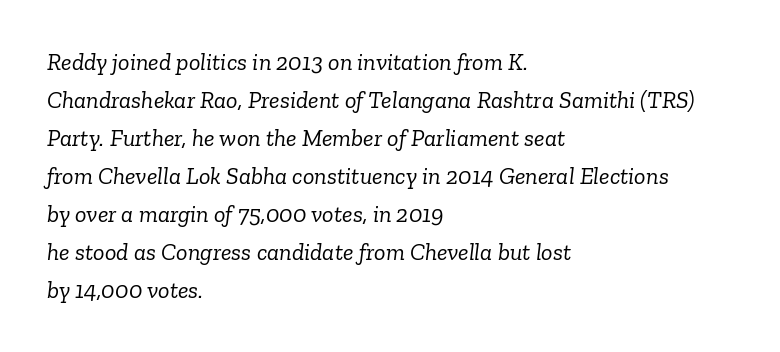
Spacing between characters is what you'd get straight out of the box. Beneath every word, the page is bare. Slanted lettering throughout. This is not heavy type; no bold has been used. Teacher's note: observe the even left margin — that is flush-left alignment. Baseline-to-baseline distance is the conventional proportion of letter height.
